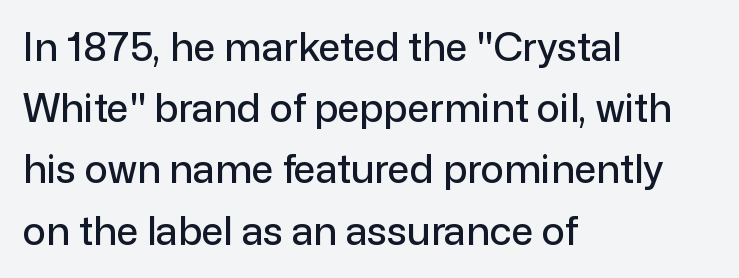
The tracking reads as untouched default to a designer's eye. Just letters on the line, the space beneath them empty. Each letter keeps its own natural width here, so spacing adapts to shape. The vertical gap from one line to the next is medium. Nothing sits at the stroke ends, so this counts as sans-serif.
